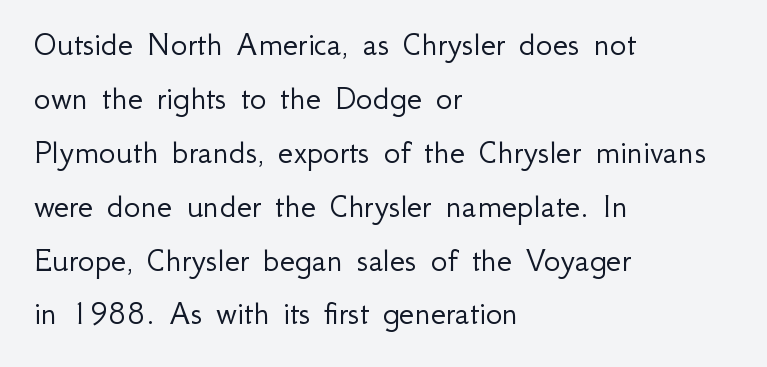
Q: Is the text bold? A: No.
Q: Is the text italic (slanted)? A: No, it is upright.
Q: Is the typeface a serif or a sans-serif typeface? A: Sans-serif.
Q: Is the text underlined? A: No.
Q: How is the paragraph aligned? A: Left-aligned.
Q: Is the spacing between letters normal or unusually wide? A: Normal.
Q: Is the spacing between lines tight, normal or loose? A: Normal.
Q: Width (condensed, normal, or wide)? A: Normal.
Q: Stroke contrast? A: Low.
Q: x-height? A: Small.
Q: Monospaced? A: No.
